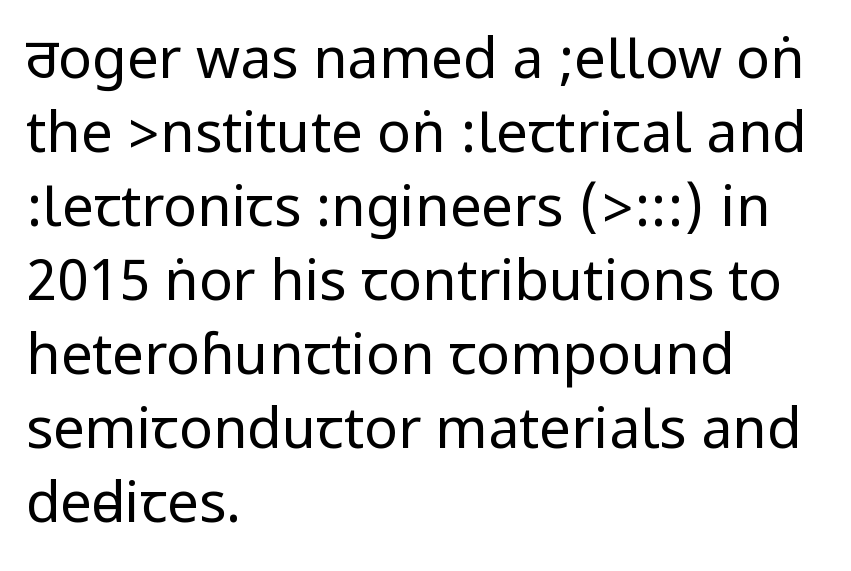
{"serif": "no", "italic": "no", "bold": "no", "weight": "regular", "width": "condensed", "stroke_contrast": "low", "underline": "no", "align": "left", "line_spacing": "normal", "line_spacing_ratio": 1.32, "letter_spacing": "normal", "letter_spacing_em": 0.0, "glyph_px": 56}
